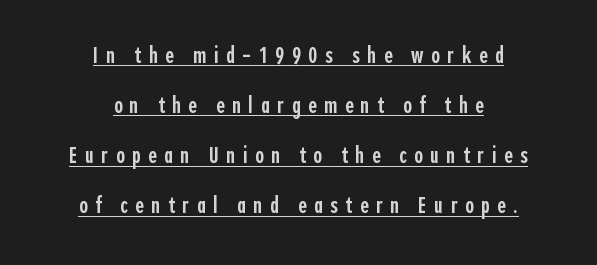
The rendering uses a large line-height, opening up the rows. This is the in-between weight designers call semibold or demi. In terms of letterspacing, this is a distinctly airy, spread setting. Every stem runs plumb, perpendicular to the baseline.
